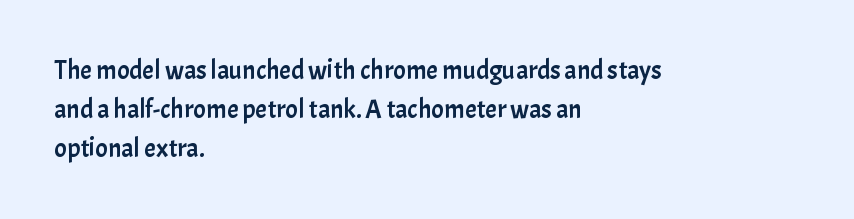
The image shows 26 px text type, upright; set left-aligned, normal line spacing (1.5x), normal letter spacing, not underlined.
